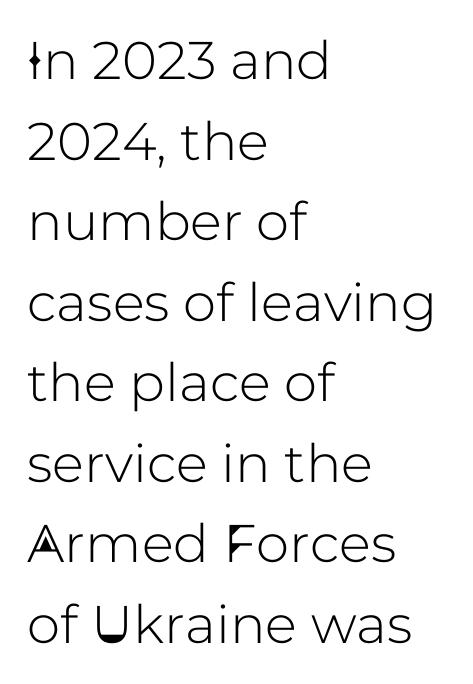
The image shows 53 px sans-serif type, upright; set left-aligned, normal line spacing (1.52x), normal letter spacing, not underlined; low stroke contrast and a medium x-height.
